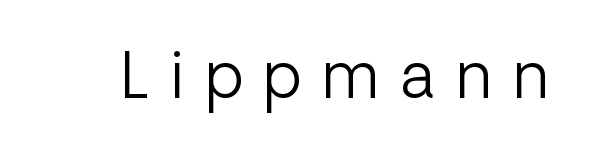
Loose tracking; the words dissolve into strings of separated letters. Nothing sits at the stroke ends, so this counts as sans-serif. The letters stand straight up with perfectly vertical stems. The typeface has the unassuming heft of standard copy or less.
